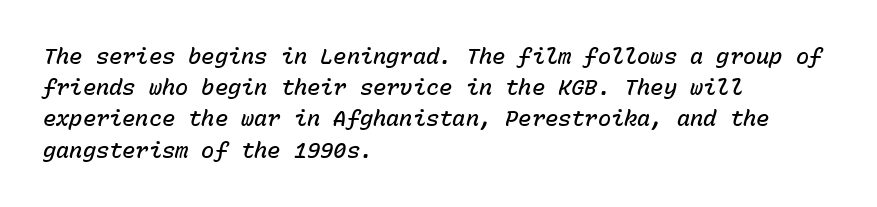
The image shows 22 px text type, italic (leaning right); set left-aligned, normal line spacing (1.42x), normal letter spacing, not underlined.
